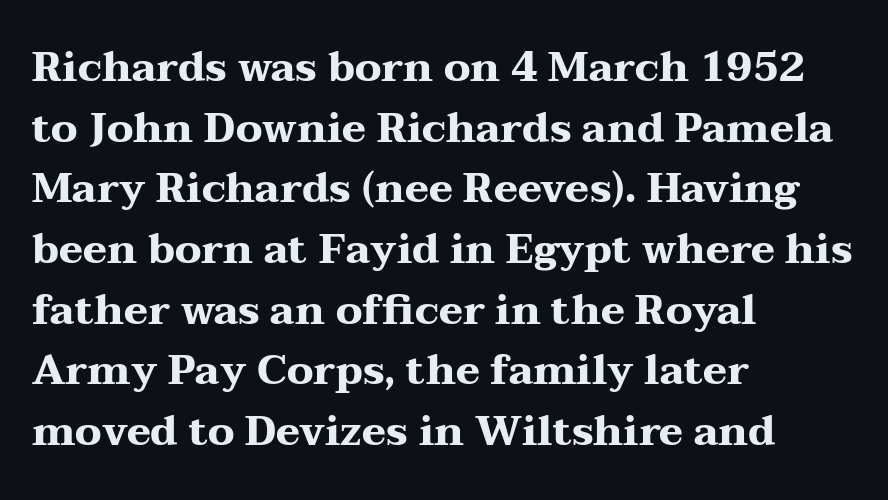
The image shows 41 px heavy, wide serif type, upright; set left-aligned, normal line spacing (1.48x), normal letter spacing, not underlined; medium stroke contrast and a medium x-height.
